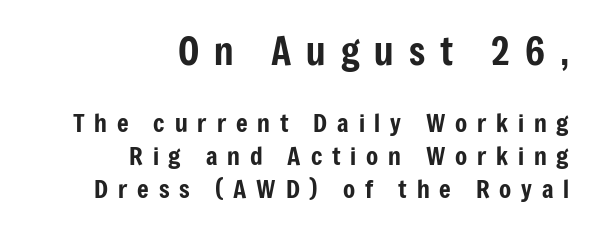
Size contrast runs from large at the top to small at the bottom. Students, observe: this is what conventionally led text looks like. Is the block centered? No — it sits flush against the right margin. Unlike a traditional serif, this face leaves its strokes unadorned. Spacing between characters has been opened up far beyond the box default.
